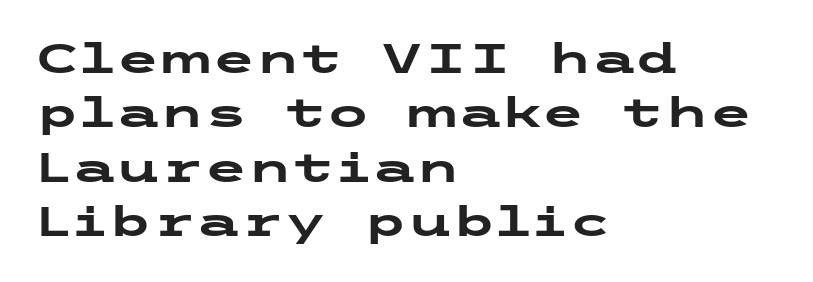
A typesetter would call this zero additional tracking. The lettering stays uniformly vertical, giving the passage a roman look. Visually the block forms a straight wall on the left and a jagged coastline on the right. Typographically, this falls in the sans-serif category. Each glyph is drawn with heavy, bold strokes. The lines sit at an ordinary, default distance from one another.
